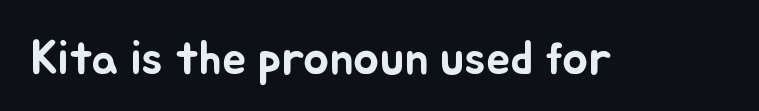
{"italic": "no", "width": "normal", "stroke_contrast": "low", "x_height": "small", "monospaced": "no", "underline": "no", "letter_spacing": "normal", "letter_spacing_em": 0.0, "glyph_px": 48}
